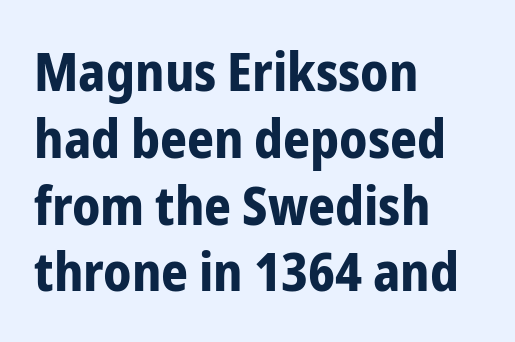
Q: Is the text bold? A: Yes.
Q: Is the text italic (slanted)? A: No, it is upright.
Q: Is the typeface a serif or a sans-serif typeface? A: Sans-serif.
Q: Is the text underlined? A: No.
Q: How is the paragraph aligned? A: Left-aligned.
Q: Is the spacing between letters normal or unusually wide? A: Normal.
Q: Is the spacing between lines tight, normal or loose? A: Normal.
Q: Width (condensed, normal, or wide)? A: Condensed.
Q: Stroke contrast? A: Low.
Q: x-height? A: Medium.
Q: Monospaced? A: No.
